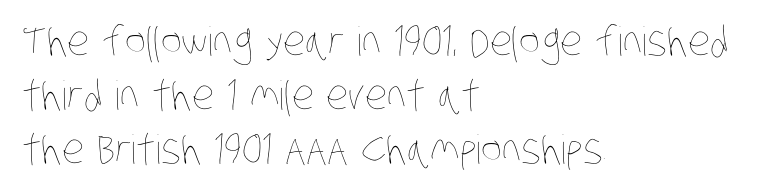
The image shows 40 px thin, condensed type; set left-aligned, normal line spacing (1.35x), normal letter spacing, not underlined; low stroke contrast and a large x-height.
